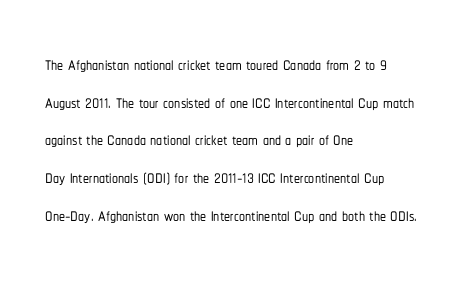
Q: Is the text italic (slanted)? A: No, it is upright.
Q: Is the text underlined? A: No.
Q: How is the paragraph aligned? A: Left-aligned.
Q: Is the spacing between letters normal or unusually wide? A: Normal.
Q: Is the spacing between lines tight, normal or loose? A: Normal.
